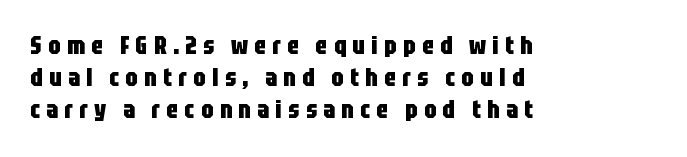
The image shows 24 px bold type, upright; set left-aligned, normal line spacing (1.34x), unusually wide letter spacing (+0.27 em), not underlined.
